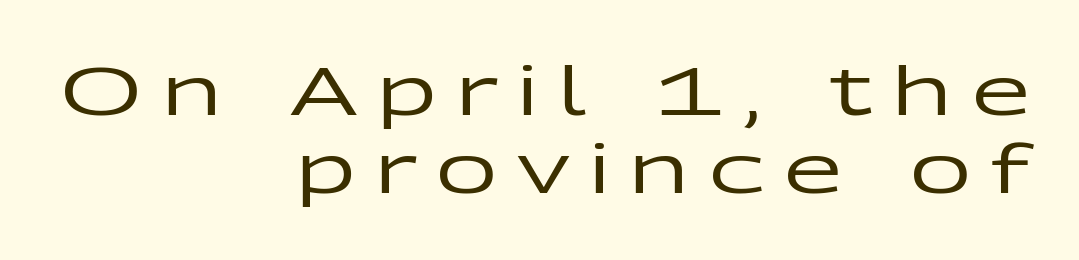
The image shows 67 px wide sans-serif type, upright; set right-aligned, line spacing 1.17x, unusually wide letter spacing (+0.29 em), not underlined; low stroke contrast and a medium x-height.
